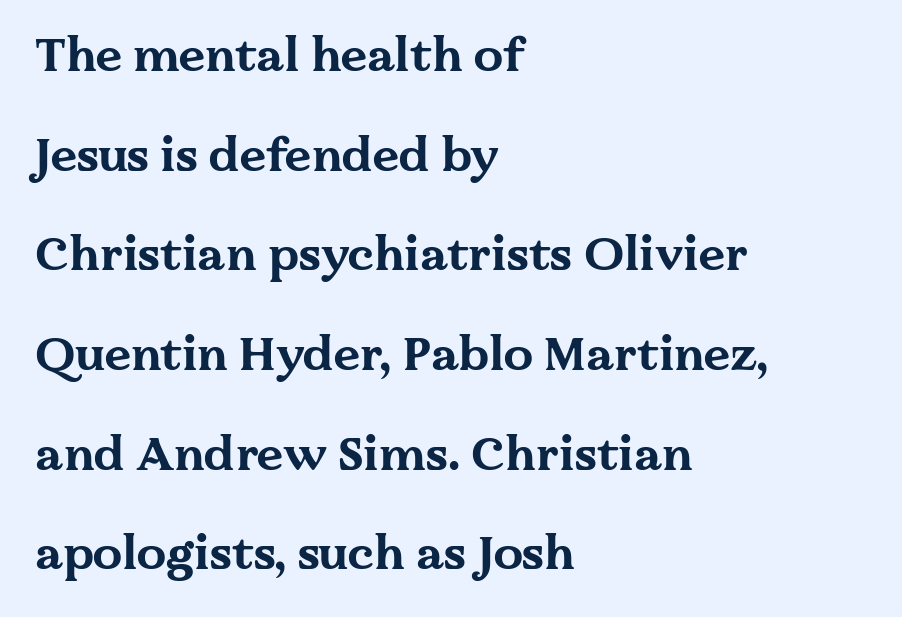
{"serif": "yes", "italic": "no", "bold": "yes", "weight": "bold", "width": "wide", "stroke_contrast": "medium", "x_height": "medium", "monospaced": "no", "underline": "no", "align": "left", "line_spacing": "loose", "line_spacing_ratio": 2.12, "letter_spacing": "normal", "letter_spacing_em": 0.0, "glyph_px": 47}
